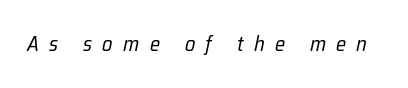
Italic? Definitely — the glyphs are oblique. The font is comparable to plain body text, perhaps lighter. The passage shown is not underscored anywhere. A typesetter would call this heavily tracked-out type.
